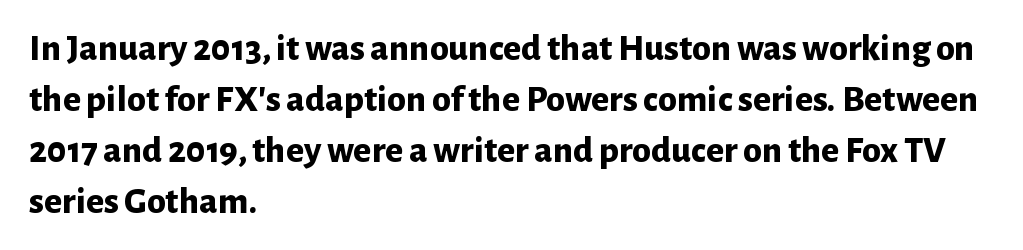
The image shows 38 px bold sans-serif type, upright; set left-aligned, normal line spacing (1.34x), normal letter spacing, not underlined; low stroke contrast and a medium x-height.
